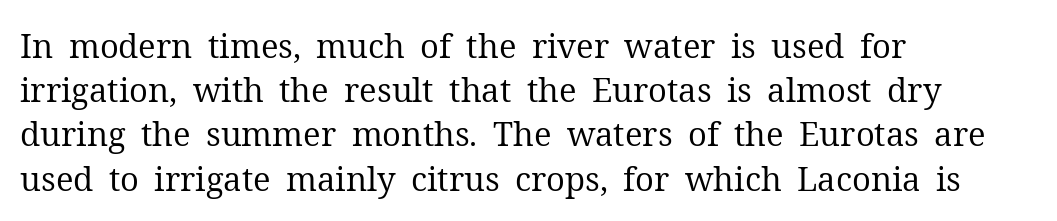
The font's upright variant was chosen for this text. These lines sit exactly where default settings would place them. Check the space under the baseline: it is left empty. The type family on display is of the serif kind. Typeset ragged right — the left edge is the straight one. Honestly, the letter spacing is just normal — you wouldn't notice it.
